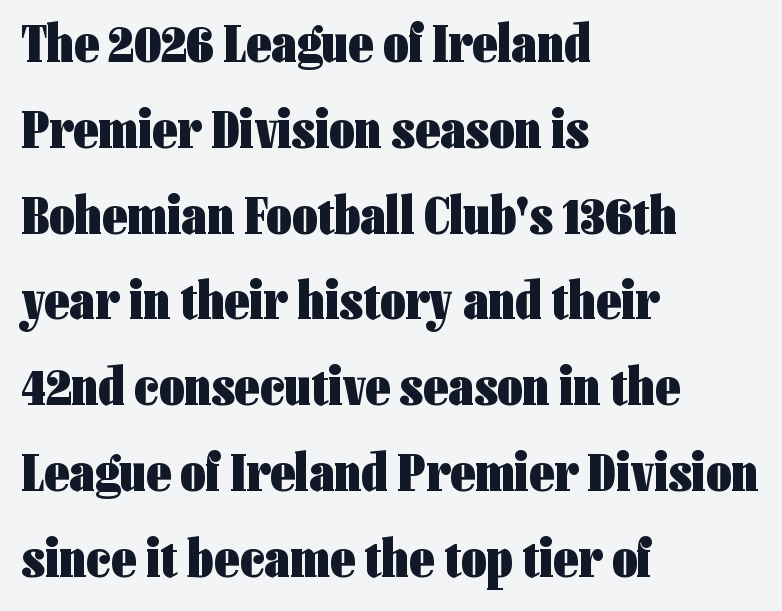
Casual observation: everything's shoved over to the left. Emphasis by weight is at full strength: bold. This sample uses an upright cut, with every glyph sitting square on the baseline. Looks like regular typesetting: each glyph gets only the width it needs. The passage shown is typeset with a sans-serif family. You could call the tracking neutral — neither tight nor loose.
